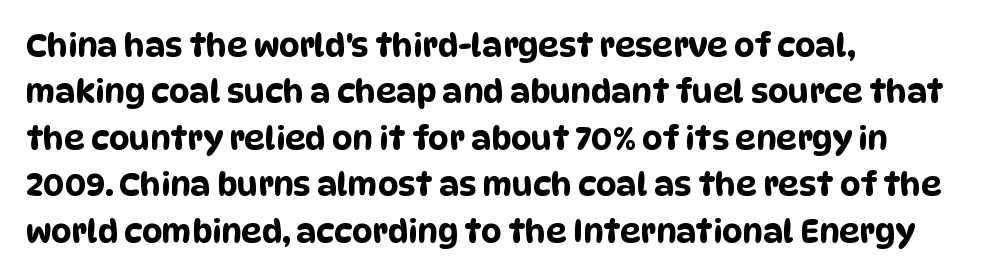
{"serif": "no", "width": "condensed", "stroke_contrast": "low", "x_height": "large", "monospaced": "no", "underline": "no", "align": "left", "line_spacing": "normal", "line_spacing_ratio": 1.45, "letter_spacing": "normal", "letter_spacing_em": 0.0, "glyph_px": 32}
